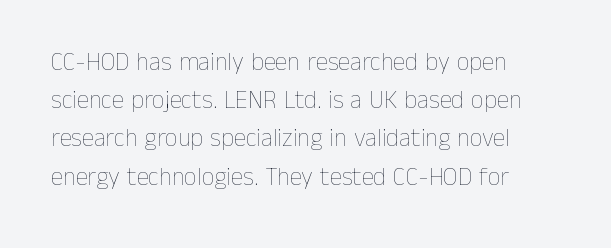
Q: Is the text bold? A: No.
Q: Is the text italic (slanted)? A: No, it is upright.
Q: Is the text underlined? A: No.
Q: How is the paragraph aligned? A: Left-aligned.
Q: Is the spacing between letters normal or unusually wide? A: Normal.
Q: Is the spacing between lines tight, normal or loose? A: Normal.
